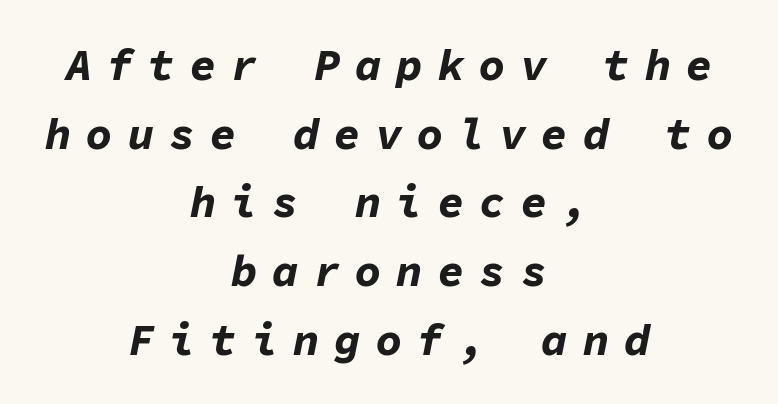
The image shows 44 px bold type, italic (leaning right), monospaced; set centered, normal line spacing (1.56x), unusually wide letter spacing (+0.34 em), not underlined; low stroke contrast and a medium x-height.
